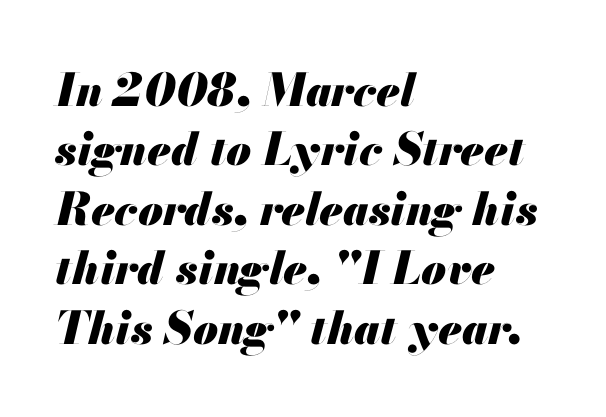
Q: Is the text bold? A: Yes.
Q: Is the text italic (slanted)? A: Yes, it leans right by about 13 degrees.
Q: Is the text underlined? A: No.
Q: How is the paragraph aligned? A: Left-aligned.
Q: Is the spacing between letters normal or unusually wide? A: Normal.
Q: Is the spacing between lines tight, normal or loose? A: Normal.
Q: Width (condensed, normal, or wide)? A: Normal.
Q: Stroke contrast? A: Medium.
Q: x-height? A: Small.
Q: Monospaced? A: No.
